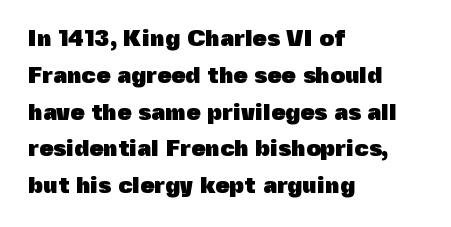
{"italic": "no", "bold": "yes", "underline": "no", "align": "left", "line_spacing": "normal", "line_spacing_ratio": 1.6, "letter_spacing": "normal", "letter_spacing_em": 0.0, "glyph_px": 23}
